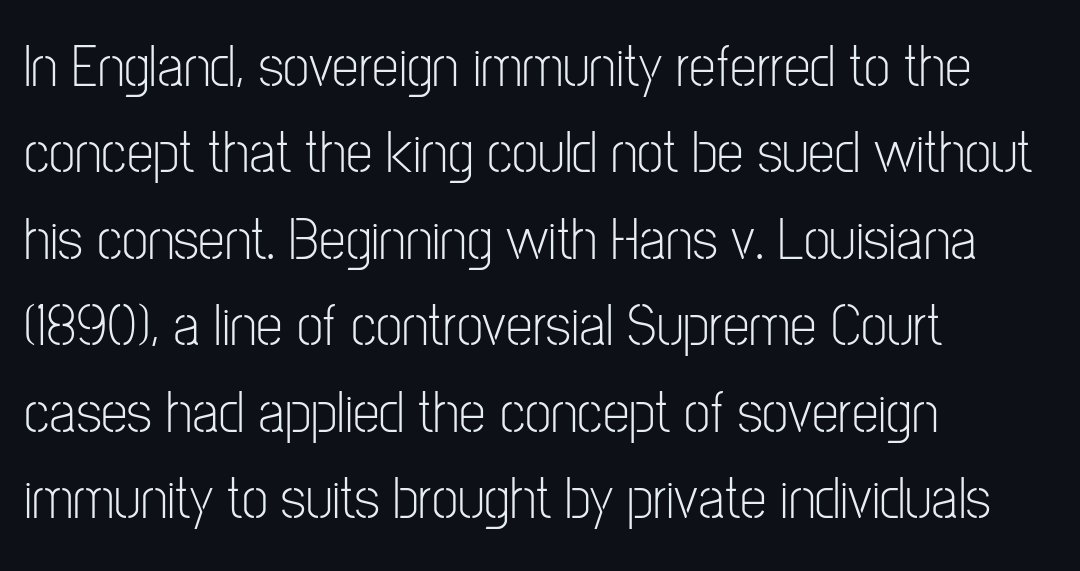
{"serif": "no", "italic": "no", "bold": "no", "weight": "light", "width": "condensed", "stroke_contrast": "low", "x_height": "medium", "monospaced": "no", "underline": "no", "align": "left", "line_spacing": "normal", "line_spacing_ratio": 1.44, "letter_spacing": "normal", "letter_spacing_em": 0.0, "glyph_px": 60}
